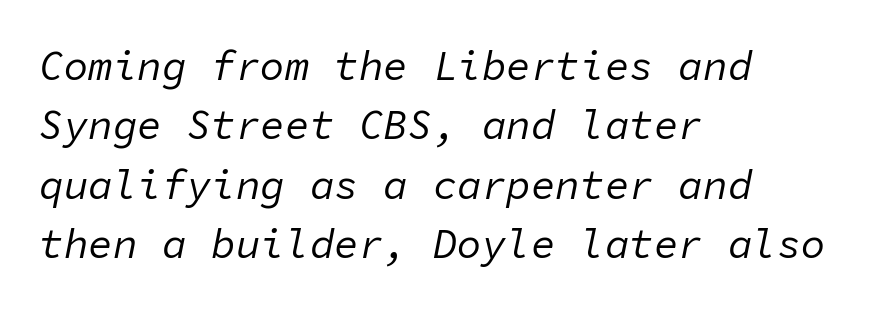
The image shows 41 px regular-weight type, italic (leaning right), monospaced; set left-aligned, normal line spacing (1.45x), normal letter spacing, not underlined; low stroke contrast and a medium x-height.
